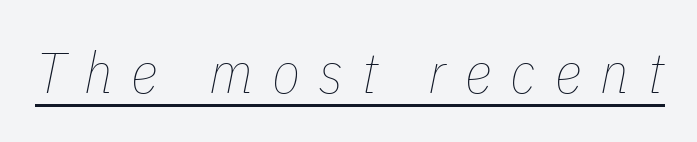
A quiet, ordinary-to-light weight characterises the typeface. Looks like regular typesetting: each glyph gets only the width it needs. Glyph-to-glyph distance is far greater than everyday printed text. It's the slanting kind of type. You can see a thin bar hugging the bottom of the glyphs.
